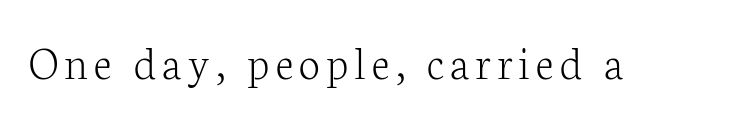
Q: Is the text bold? A: No.
Q: Is the text italic (slanted)? A: No, it is upright.
Q: Is the typeface a serif or a sans-serif typeface? A: Serif.
Q: Is the text underlined? A: No.
Q: Width (condensed, normal, or wide)? A: Normal.
Q: Stroke contrast? A: Low.
Q: x-height? A: Medium.
Q: Monospaced? A: No.
